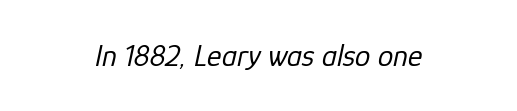
The image shows 31 px regular-weight type, italic (leaning right); set centered, normal letter spacing, not underlined; low stroke contrast and a medium x-height.
